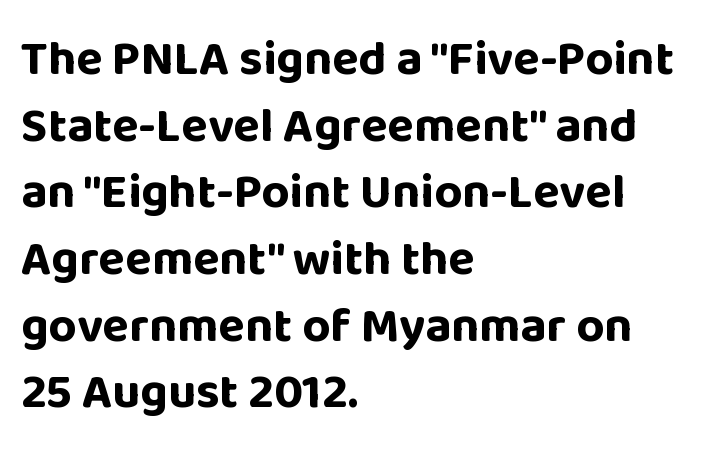
This sample uses plain, unmodified letter spacing. Do the characters align in a grid? No, the font is proportional. The lines in this sample share a left origin and differ only in where they stop. The glyphs in this specimen are sans serif. Ordinary non-slanted type is in use. This rendering features lettering with no underline.
